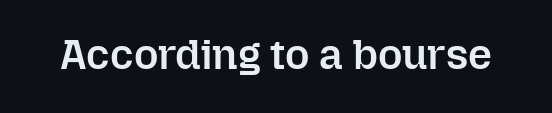
{"italic": "no", "bold": "semi", "weight": "semibold", "width": "normal", "stroke_contrast": "low", "x_height": "medium", "monospaced": "no", "underline": "no", "letter_spacing": "normal", "letter_spacing_em": 0.0, "glyph_px": 42}
